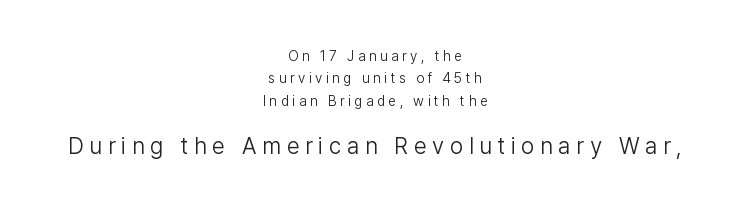
Q: Is the text bold? A: No.
Q: Is the text italic (slanted)? A: No, it is upright.
Q: Is the text underlined? A: No.
Q: How is the paragraph aligned? A: Centered.
Q: Is the spacing between letters normal or unusually wide? A: Unusually wide.
Q: Is the spacing between lines tight, normal or loose? A: Normal.
Q: Which block of text is set in a larger size, the first (top) or the second (bottom)? A: The second (bottom) one.
